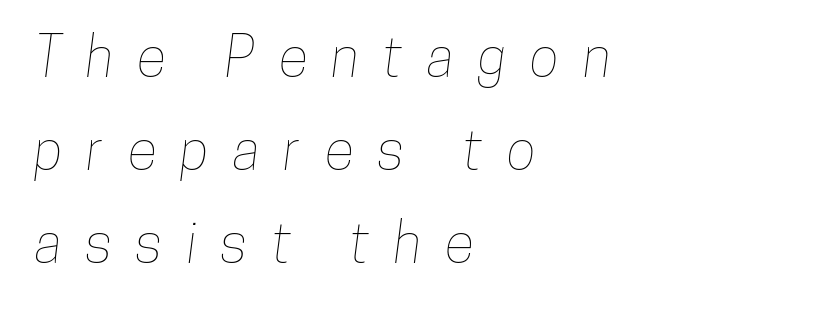
Q: Is the text underlined? A: No.
Q: How is the paragraph aligned? A: Left-aligned.
Q: Is the spacing between letters normal or unusually wide? A: Unusually wide.
Q: Is the spacing between lines tight, normal or loose? A: Normal.
Q: Width (condensed, normal, or wide)? A: Condensed.
Q: Stroke contrast? A: Low.
Q: x-height? A: Medium.
Q: Monospaced? A: No.
